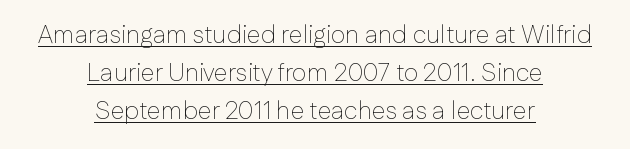
A rule runs beneath these lines of type. Compared with typical body copy, the letter spacing here is the same. How would I describe the line gaps? Plain and ordinary. This reads as an unemphasized weight, regular at the heaviest.
